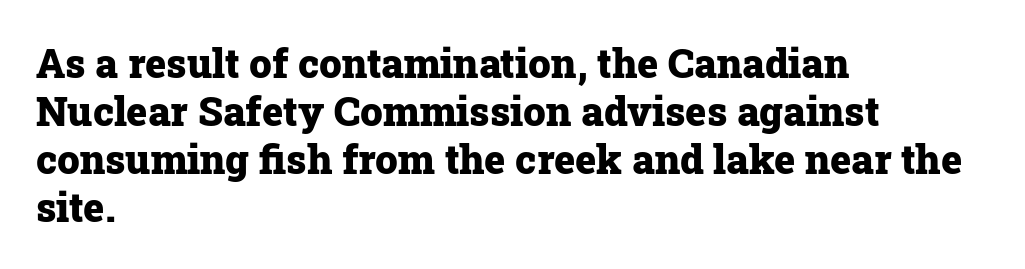
The rag falls on the right side of this text block. Summary of weight: heavy, a full bold. The letters advance in unequal steps, a hallmark of proportional type. Nothing unusual about the tracking: characters are spaced as the font intends. Type without underlining. Is this a sans? No — the strokes have serifs.
